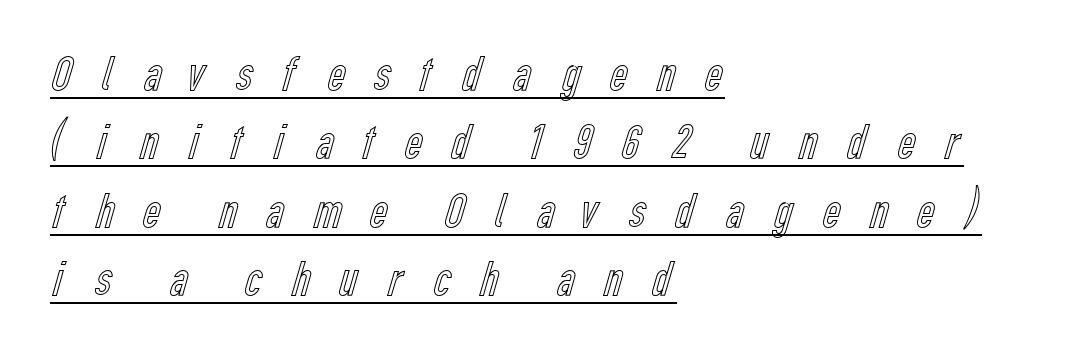
{"width": "condensed", "x_height": "medium", "monospaced": "no", "underline": "yes", "align": "left", "line_spacing": "normal", "line_spacing_ratio": 1.37, "letter_spacing": "wide", "letter_spacing_em": 0.48, "glyph_px": 50}
